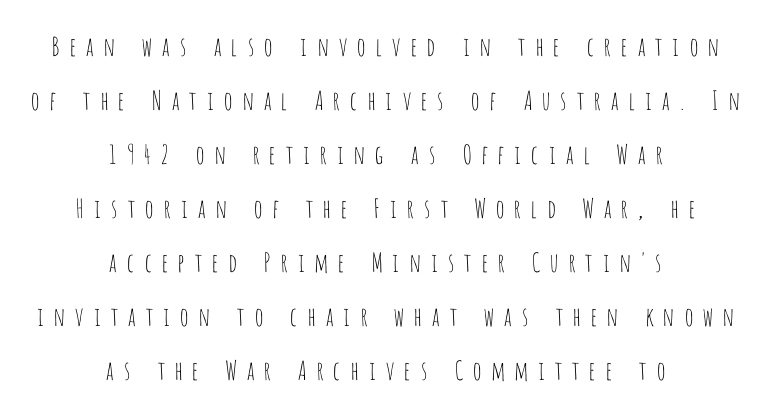
This reads as an unemphasized weight, regular at the heaviest. The passage is arranged like a title page — every line centered. Quick note: not italic, upright. A clean baseline with only descenders dipping below it. Students, note that the glyphs here are deliberately spaced far apart. The line-height multiplier appears high, well above default.
